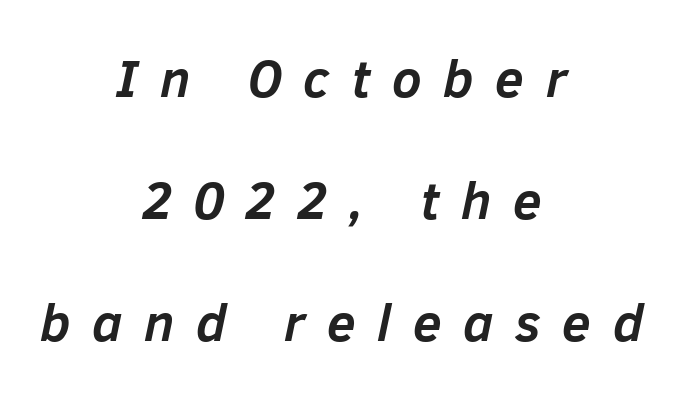
{"italic": "yes", "lean": "right", "slant_degrees": 12, "bold": "yes", "weight": "semibold", "width": "normal", "stroke_contrast": "low", "x_height": "medium", "monospaced": "no", "underline": "no", "align": "center", "line_spacing": "loose", "line_spacing_ratio": 2.35, "letter_spacing": "wide", "letter_spacing_em": 0.42, "glyph_px": 52}
